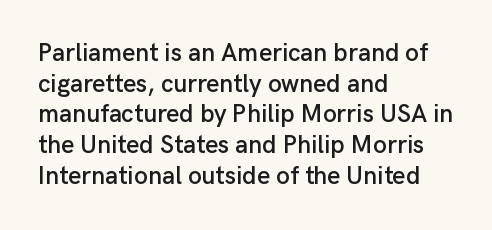
{"italic": "no", "underline": "no", "align": "left", "line_spacing_ratio": 1.23, "letter_spacing": "normal", "letter_spacing_em": 0.0, "glyph_px": 25}
